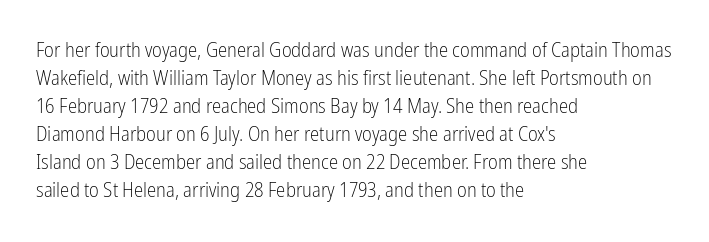
Q: Is the text bold? A: No.
Q: Is the text italic (slanted)? A: No, it is upright.
Q: Is the text underlined? A: No.
Q: How is the paragraph aligned? A: Left-aligned.
Q: Is the spacing between letters normal or unusually wide? A: Normal.
Q: Is the spacing between lines tight, normal or loose? A: Normal.
